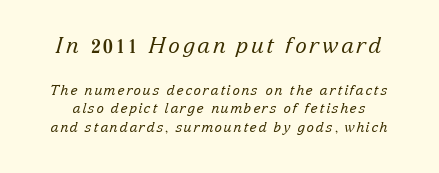
Q: Is the text bold? A: No.
Q: Is the text italic (slanted)? A: Yes, it leans right by about 15 degrees.
Q: Is the text underlined? A: No.
Q: Is the spacing between lines tight, normal or loose? A: Normal.
Q: Which block of text is set in a larger size, the first (top) or the second (bottom)? A: The first (top) one.
